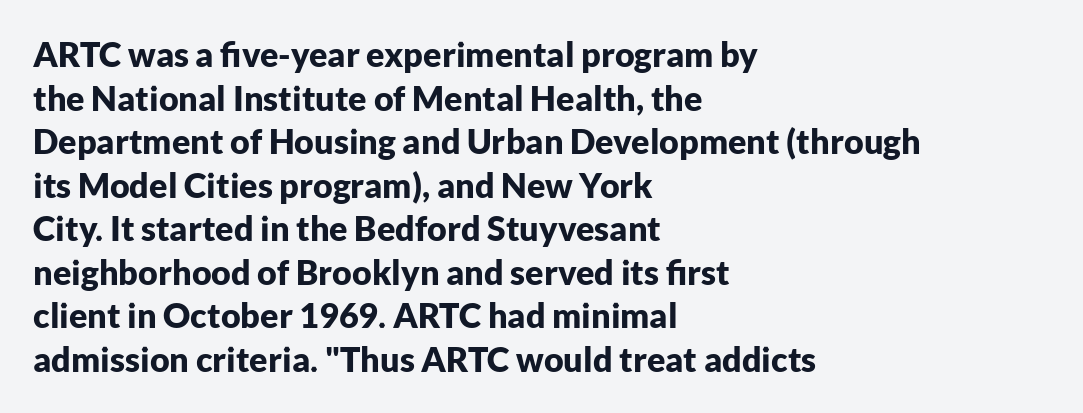
{"serif": "no", "italic": "no", "bold": "yes", "weight": "bold", "width": "normal", "stroke_contrast": "low", "x_height": "medium", "monospaced": "no", "underline": "no", "align": "left", "line_spacing": "normal", "line_spacing_ratio": 1.28, "letter_spacing": "normal", "letter_spacing_em": 0.0, "glyph_px": 34}
